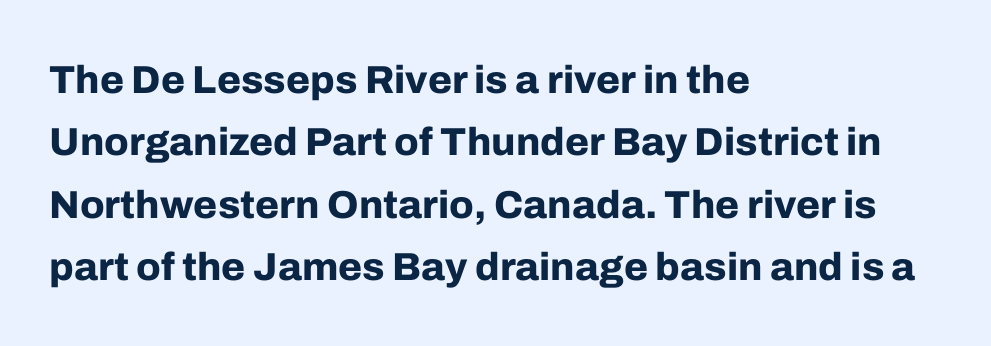
Q: Is the text bold? A: Yes.
Q: Is the text italic (slanted)? A: No, it is upright.
Q: Is the typeface a serif or a sans-serif typeface? A: Sans-serif.
Q: Is the text underlined? A: No.
Q: How is the paragraph aligned? A: Left-aligned.
Q: Is the spacing between letters normal or unusually wide? A: Normal.
Q: Is the spacing between lines tight, normal or loose? A: Normal.
Q: Width (condensed, normal, or wide)? A: Normal.
Q: Stroke contrast? A: Low.
Q: x-height? A: Medium.
Q: Monospaced? A: No.
